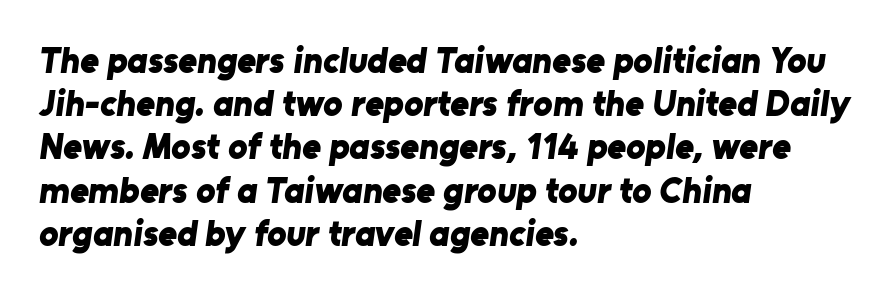
The image shows 36 px bold sans-serif type; set left-aligned, line spacing 1.2x, normal letter spacing, not underlined; low stroke contrast and a medium x-height.
